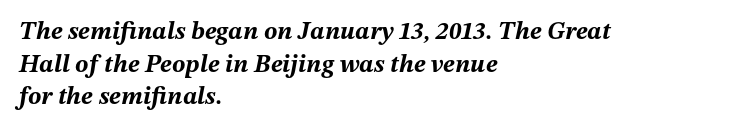
Q: Is the text bold? A: Yes.
Q: Is the text italic (slanted)? A: Yes, it leans right by about 12 degrees.
Q: Is the text underlined? A: No.
Q: How is the paragraph aligned? A: Left-aligned.
Q: Is the spacing between letters normal or unusually wide? A: Normal.
Q: Is the spacing between lines tight, normal or loose? A: Normal.
